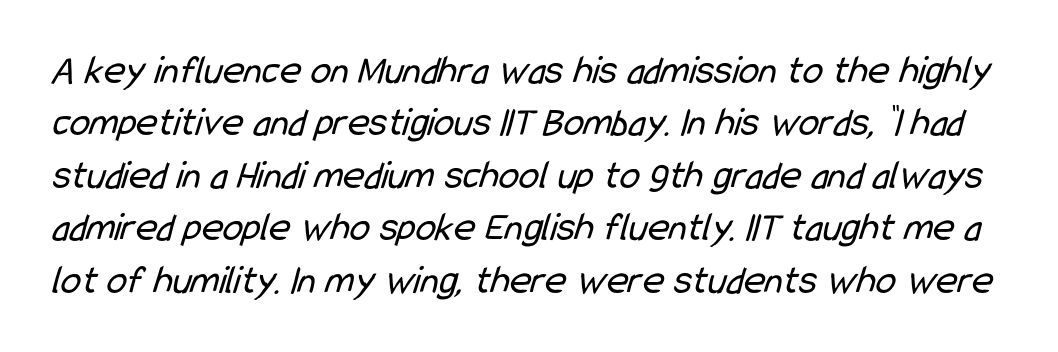
Looks like regular typesetting: each glyph gets only the width it needs. The tracking reads as untouched default to a designer's eye. The area under the type is left untouched. Weight: not bold — regular or lighter.
